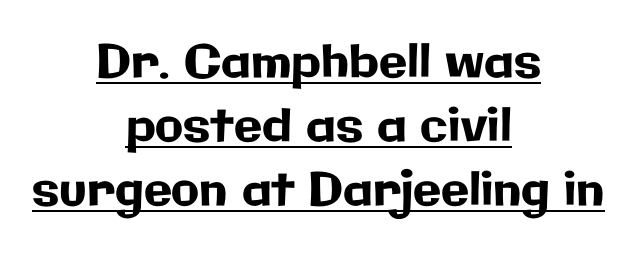
Q: Is the text italic (slanted)? A: No, it is upright.
Q: Is the typeface a serif or a sans-serif typeface? A: Sans-serif.
Q: Is the text underlined? A: Yes.
Q: How is the paragraph aligned? A: Centered.
Q: Is the spacing between letters normal or unusually wide? A: Normal.
Q: Is the spacing between lines tight, normal or loose? A: Normal.
Q: Width (condensed, normal, or wide)? A: Normal.
Q: Stroke contrast? A: Low.
Q: x-height? A: Medium.
Q: Monospaced? A: No.
